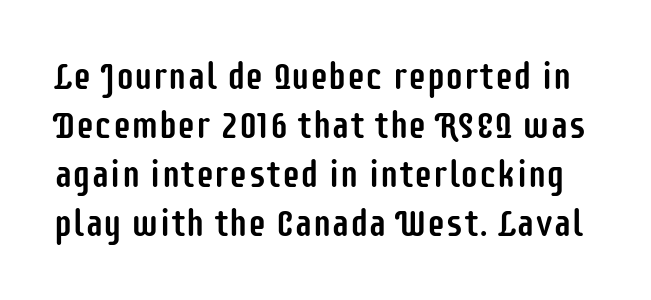
The image shows 37 px condensed sans-serif type, upright; set normal line spacing (1.32x), normal letter spacing, not underlined; low stroke contrast and a large x-height.
